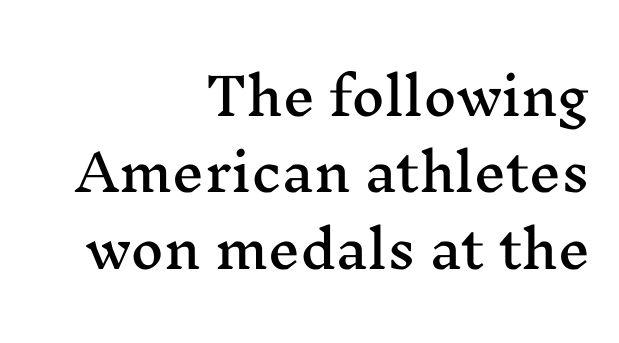
The image shows 51 px wide serif type, upright; set right-aligned, normal line spacing (1.5x), normal letter spacing, not underlined; medium stroke contrast and a medium x-height.
